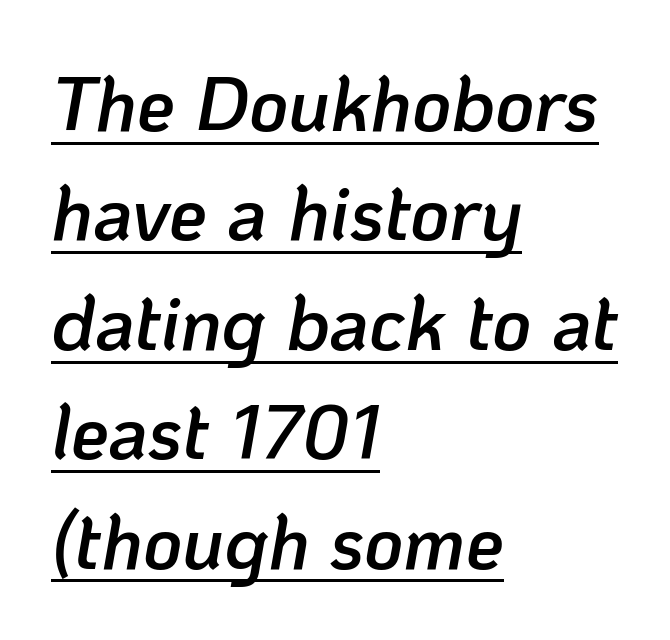
Beneath each row of characters lies a ruled line. Compared with typical body copy, the letter spacing here is the same. Vertical spacing — default. This sample has the flowing, uneven cadence of proportional lettering. This is moderately heavy type, rendered in semibold. Quick note: italic.
